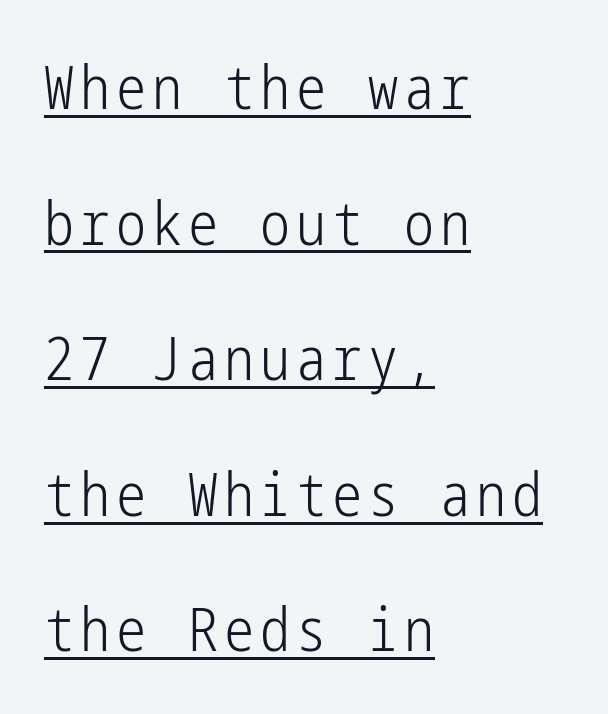
The image shows 60 px light, condensed sans-serif type, upright; set left-aligned, loose line spacing (2.26x), underlined; low stroke contrast and a medium x-height.
